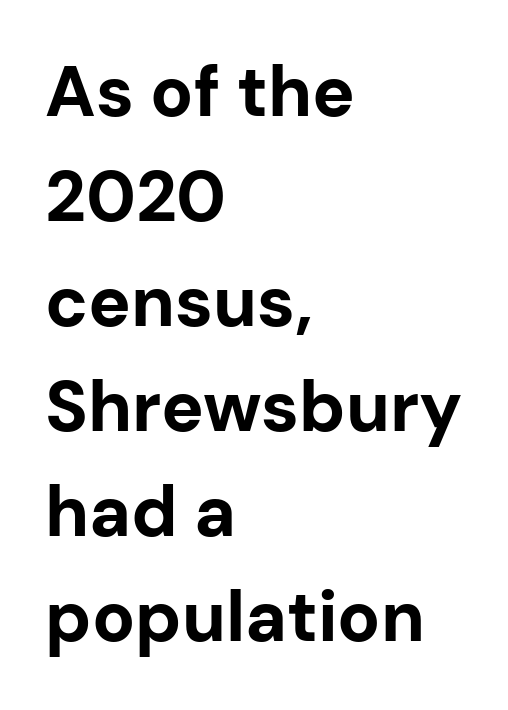
Visually the block forms a straight wall on the left and a jagged coastline on the right. Bare-footed words on every line. Characters follow at the spacing the type designer built in. Note: no serifs on the glyphs. You'd pick this weight for a headline — it's a proper bold.
